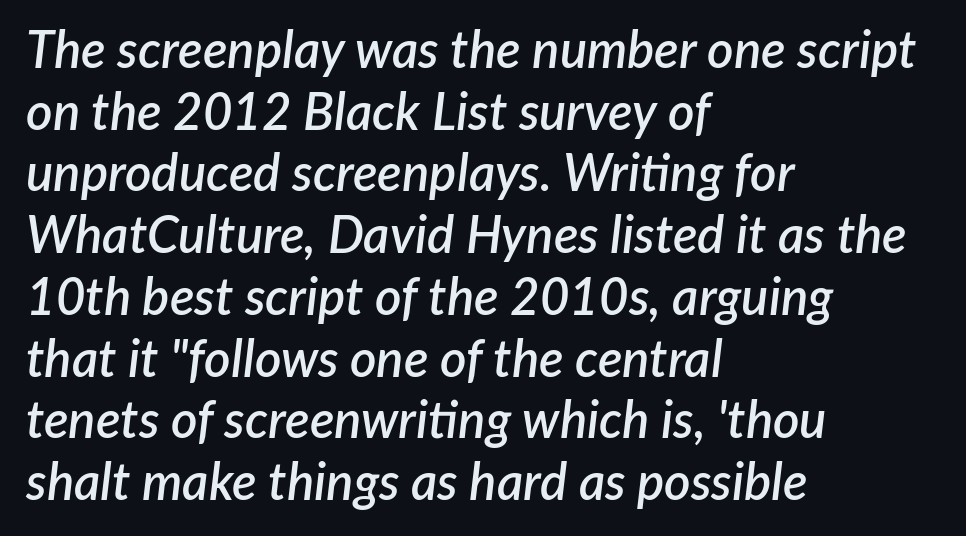
Q: Is the text bold? A: Semi-bold.
Q: Is the text italic (slanted)? A: Yes, it leans right by about 7 degrees.
Q: Is the text underlined? A: No.
Q: How is the paragraph aligned? A: Left-aligned.
Q: Is the spacing between letters normal or unusually wide? A: Normal.
Q: Width (condensed, normal, or wide)? A: Normal.
Q: Stroke contrast? A: Low.
Q: x-height? A: Medium.
Q: Monospaced? A: No.
